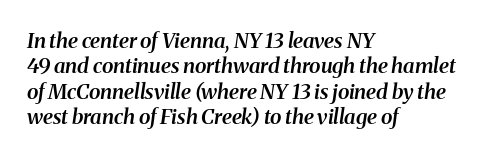
Q: Is the text bold? A: Semi-bold.
Q: Is the text italic (slanted)? A: Yes, it leans right by about 8 degrees.
Q: Is the text underlined? A: No.
Q: How is the paragraph aligned? A: Left-aligned.
Q: Is the spacing between letters normal or unusually wide? A: Normal.
